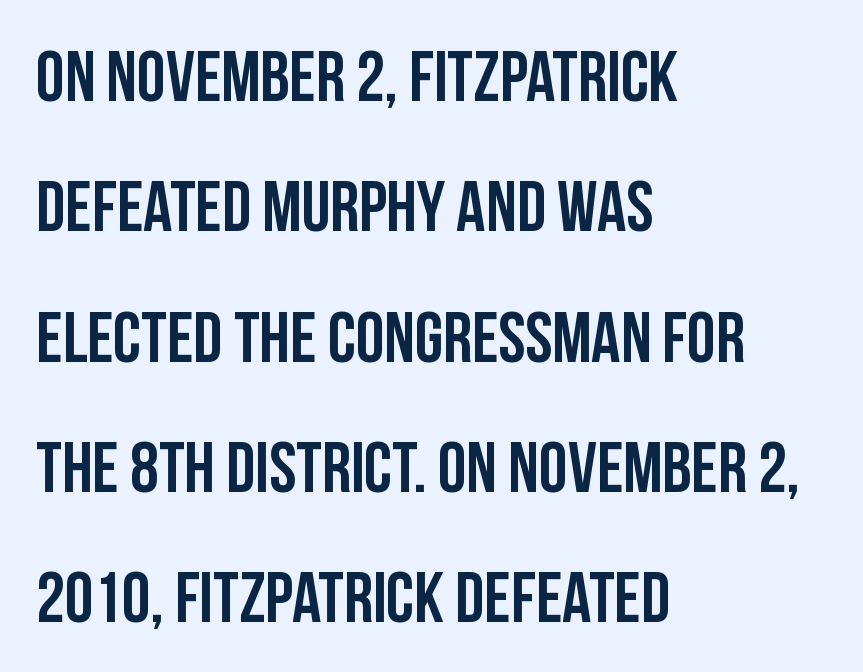
{"serif": "no", "italic": "no", "width": "condensed", "stroke_contrast": "low", "x_height": "large", "monospaced": "no", "underline": "no", "align": "left", "line_spacing_ratio": 1.81, "letter_spacing": "normal", "letter_spacing_em": 0.0, "glyph_px": 72}
